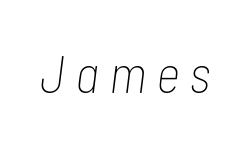
Q: Is the text bold? A: No.
Q: Is the text italic (slanted)? A: Yes, it leans right by about 7 degrees.
Q: Is the text underlined? A: No.
Q: Width (condensed, normal, or wide)? A: Condensed.
Q: Stroke contrast? A: Low.
Q: x-height? A: Medium.
Q: Monospaced? A: No.
